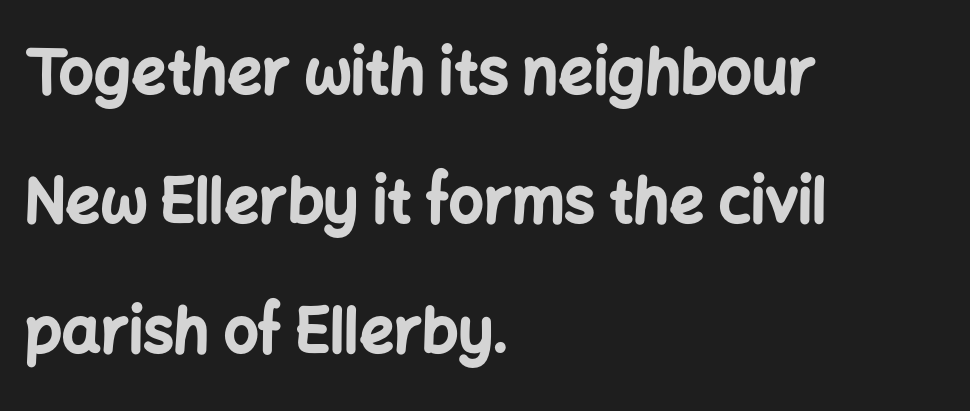
Q: Is the text bold? A: Yes.
Q: Is the text italic (slanted)? A: No, it is upright.
Q: Is the typeface a serif or a sans-serif typeface? A: Sans-serif.
Q: Is the text underlined? A: No.
Q: How is the paragraph aligned? A: Left-aligned.
Q: Is the spacing between letters normal or unusually wide? A: Normal.
Q: Is the spacing between lines tight, normal or loose? A: Loose.
Q: Width (condensed, normal, or wide)? A: Normal.
Q: Stroke contrast? A: Low.
Q: x-height? A: Medium.
Q: Monospaced? A: No.
